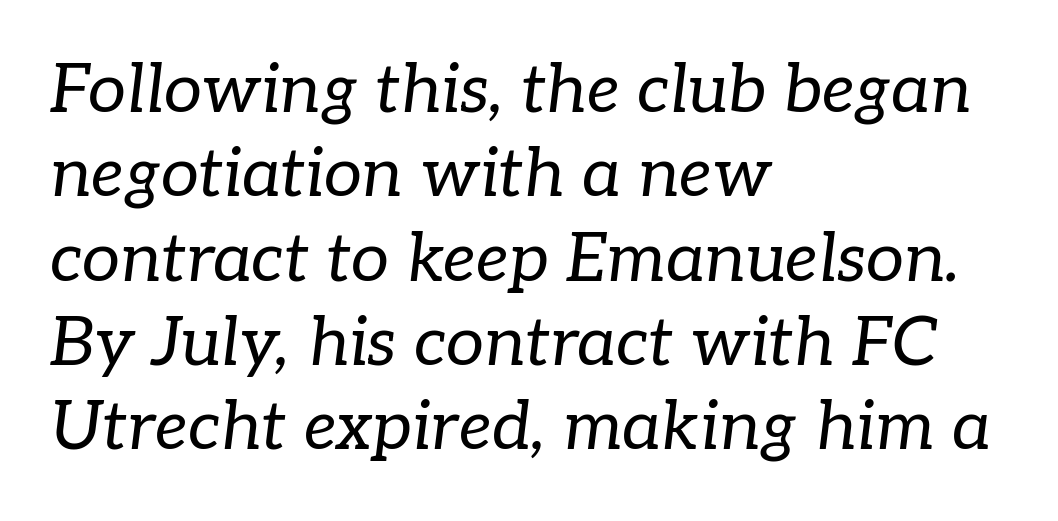
In CSS terms this would be text-align: left. Look at the tracking — it's just the regular setting, nothing added. Emphasis-style slanted type is in use. Descenders are the only things crossing below the line.
